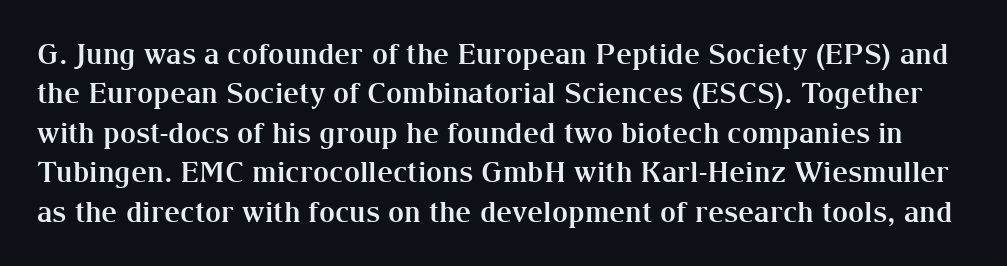
The image shows 28 px bold serif type, upright; set normal line spacing (1.41x), normal letter spacing, not underlined; medium stroke contrast and a medium x-height.
